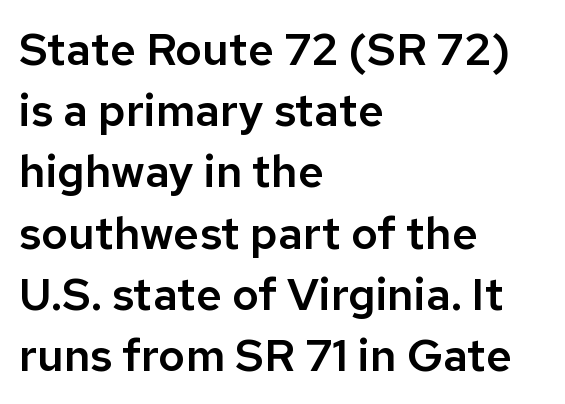
Q: Is the text italic (slanted)? A: No, it is upright.
Q: Is the typeface a serif or a sans-serif typeface? A: Sans-serif.
Q: Is the text underlined? A: No.
Q: How is the paragraph aligned? A: Left-aligned.
Q: Is the spacing between letters normal or unusually wide? A: Normal.
Q: Is the spacing between lines tight, normal or loose? A: Normal.
Q: Width (condensed, normal, or wide)? A: Normal.
Q: Stroke contrast? A: Low.
Q: x-height? A: Medium.
Q: Monospaced? A: No.
